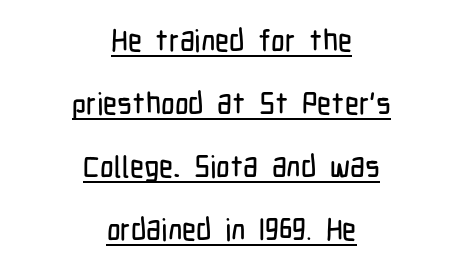
The letters stand upright; this is a roman face. If you folded the block vertically in half, each line would mirror itself in length. Are there feet on the stems? There aren't — it's a sans. This sample has the flowing, uneven cadence of proportional lettering.
